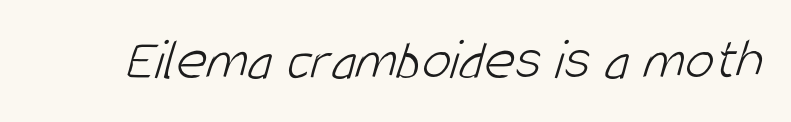
{"serif": "no", "bold": "no", "weight": "light", "width": "condensed", "stroke_contrast": "low", "x_height": "large", "monospaced": "no", "underline": "no", "letter_spacing": "normal", "letter_spacing_em": 0.0, "glyph_px": 59}
